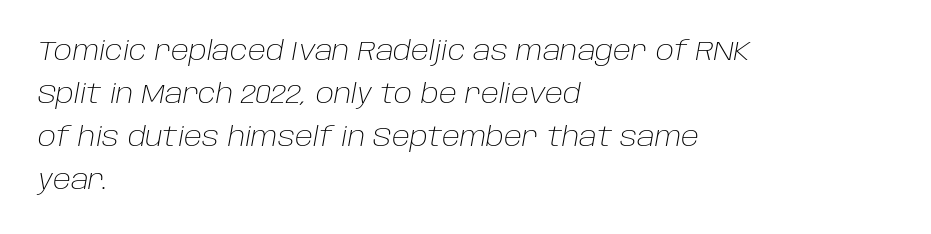
These lines keep a tight, regular rhythm from letter to letter. Weight: regular or lighter. The setting favours the left margin, as ordinary paragraphs usually do. Observe the lean: these are italic letterforms. Lines of text with bare space underneath. The space between consecutive lines is moderate.
